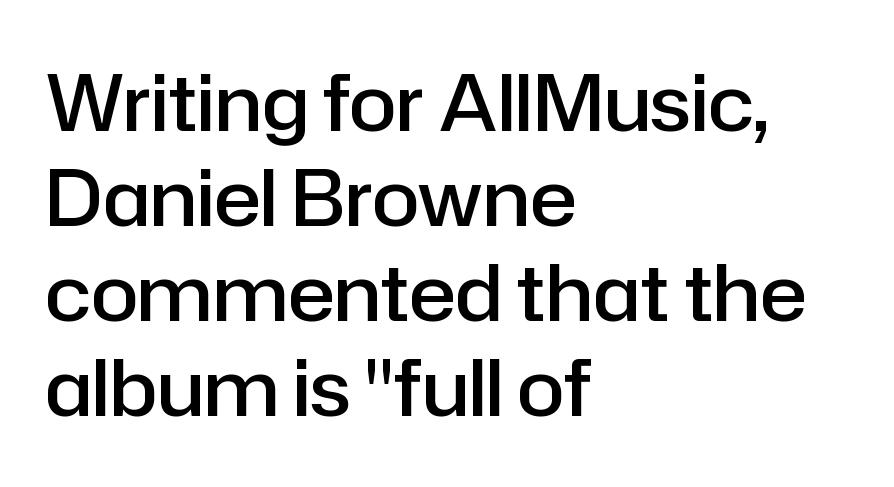
The image shows 78 px semibold sans-serif type, upright; set left-aligned, line spacing 1.22x, normal letter spacing, not underlined; low stroke contrast and a medium x-height.
